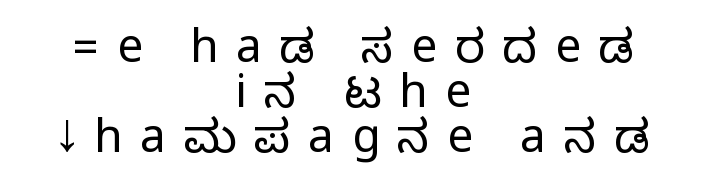
The image shows 46 px condensed sans-serif type, upright; set centered, tight line spacing (0.98x), unusually wide letter spacing (+0.38 em), not underlined; medium stroke contrast.
